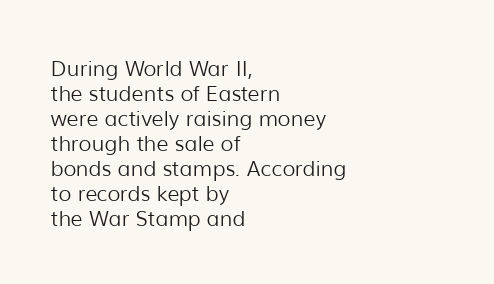
Q: Is the text bold? A: No.
Q: Is the text italic (slanted)? A: No, it is upright.
Q: Is the text underlined? A: No.
Q: How is the paragraph aligned? A: Left-aligned.
Q: Is the spacing between letters normal or unusually wide? A: Normal.
